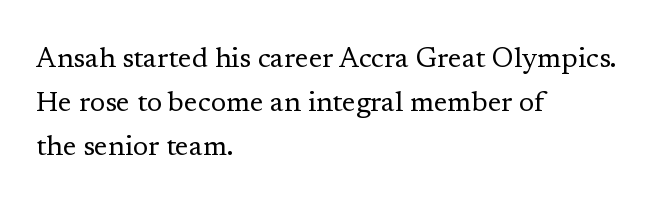
The image shows 28 px regular-weight serif type, upright; set left-aligned, normal line spacing (1.58x), normal letter spacing, not underlined; low stroke contrast and a medium x-height.
